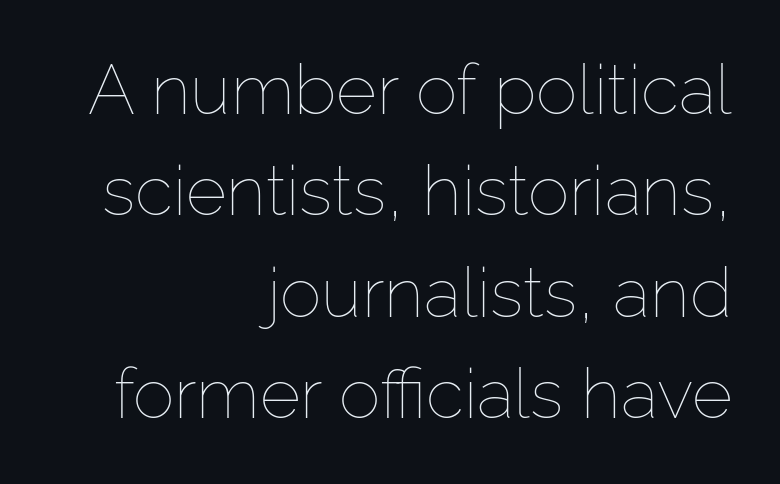
{"italic": "no", "bold": "no", "weight": "thin", "width": "normal", "stroke_contrast": "low", "x_height": "medium", "monospaced": "no", "underline": "no", "align": "right", "line_spacing": "normal", "line_spacing_ratio": 1.45, "letter_spacing": "normal", "letter_spacing_em": 0.0, "glyph_px": 70}
